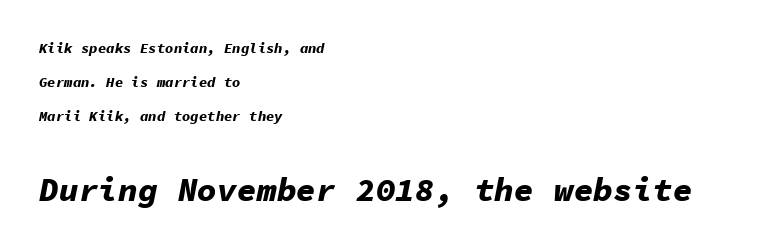
Q: Is the text bold? A: Yes.
Q: Is the text italic (slanted)? A: Yes, it leans right by about 11 degrees.
Q: Is the text underlined? A: No.
Q: How is the paragraph aligned? A: Left-aligned.
Q: Is the spacing between letters normal or unusually wide? A: Normal.
Q: Is the spacing between lines tight, normal or loose? A: Loose.
Q: Which block of text is set in a larger size, the first (top) or the second (bottom)? A: The second (bottom) one.
Q: Width (condensed, normal, or wide)? A: Normal.
Q: Stroke contrast? A: Low.
Q: x-height? A: Medium.
Q: Monospaced? A: Yes.
